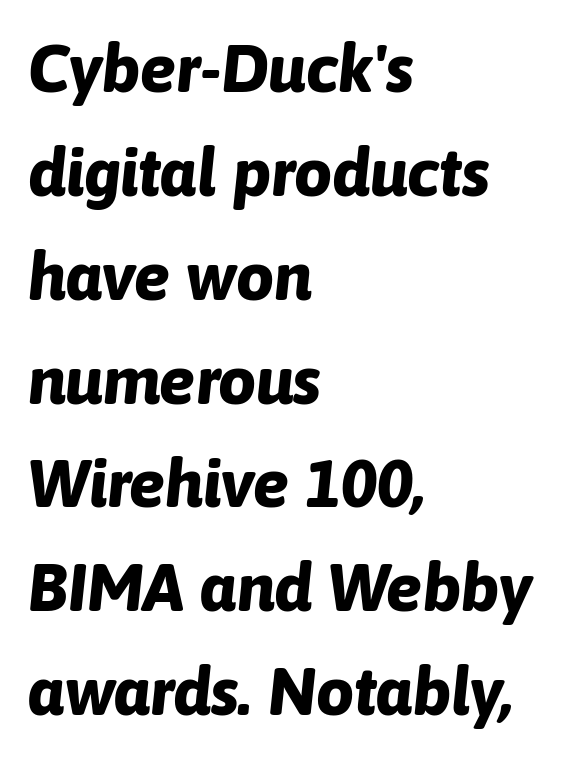
{"italic": "yes", "lean": "right", "slant_degrees": 6, "bold": "yes", "weight": "bold", "width": "normal", "stroke_contrast": "low", "x_height": "medium", "monospaced": "no", "underline": "no", "align": "left", "line_spacing": "normal", "line_spacing_ratio": 1.55, "letter_spacing": "normal", "letter_spacing_em": 0.0, "glyph_px": 67}
